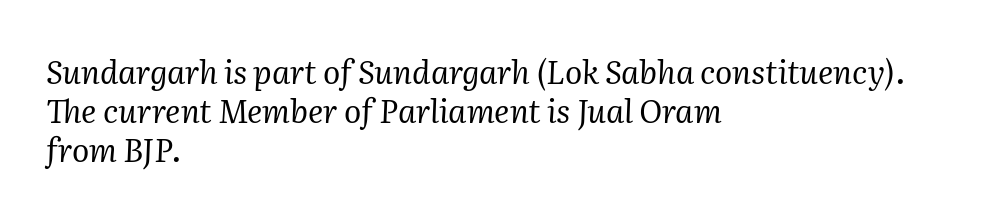
The image shows 32 px regular-weight serif type, italic (leaning right); set left-aligned, line spacing 1.22x, normal letter spacing, not underlined; medium stroke contrast and a medium x-height.
